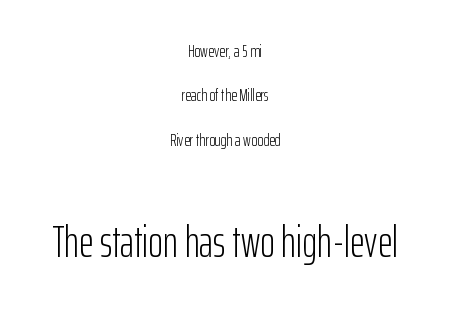
The letters carry no serifs — their stems end cleanly without finishing strokes. The letterforms sit shoulder to shoulder at normal distance. The letters look calm and open, with moderate or lighter stems. The rag falls on both sides of this text block equally. These lines were composed using upright roman letters.
